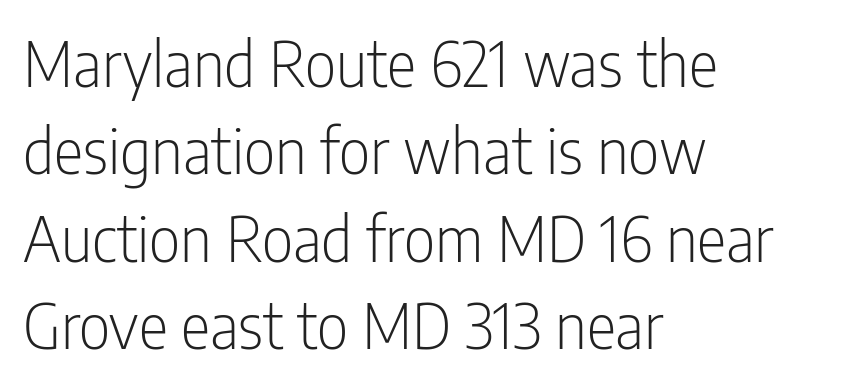
Spacing between characters is what you'd get straight out of the box. Looks like regular typesetting: each glyph gets only the width it needs. Beneath every word, the page is bare. Stroke thickness stays within the range of a standard reading face or lighter. Quick note: not italic, upright. The passage shown stacks its lines at a standard gap.
